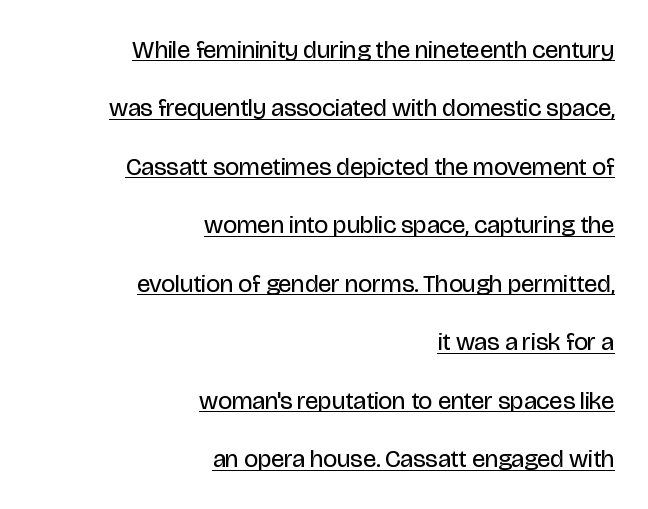
{"italic": "no", "bold": "no", "underline": "yes", "align": "right", "line_spacing": "loose", "line_spacing_ratio": 2.34, "letter_spacing": "normal", "letter_spacing_em": 0.0, "glyph_px": 25}
